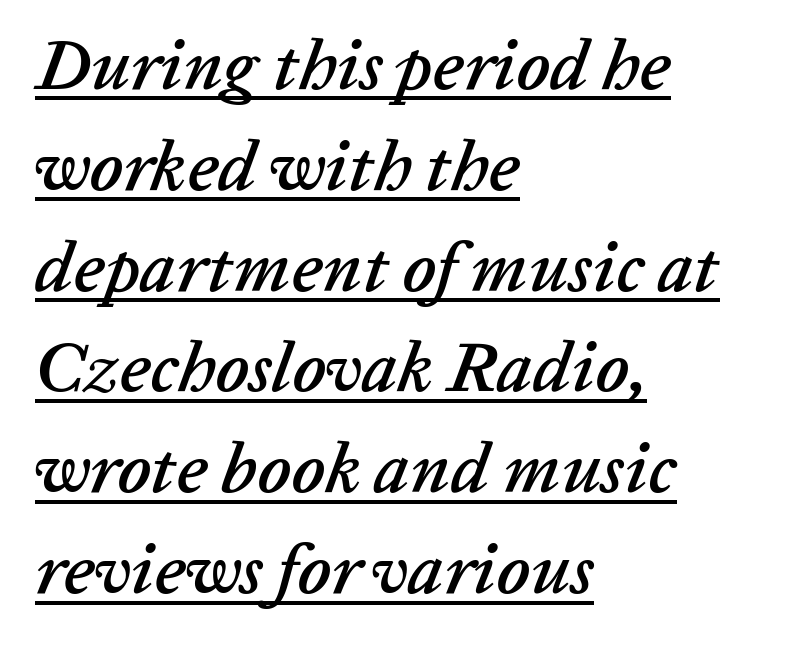
Q: Is the text italic (slanted)? A: Yes, it leans right by about 20 degrees.
Q: Is the text underlined? A: Yes.
Q: How is the paragraph aligned? A: Left-aligned.
Q: Is the spacing between letters normal or unusually wide? A: Normal.
Q: Is the spacing between lines tight, normal or loose? A: Normal.
Q: Width (condensed, normal, or wide)? A: Normal.
Q: Stroke contrast? A: Low.
Q: x-height? A: Medium.
Q: Monospaced? A: No.
